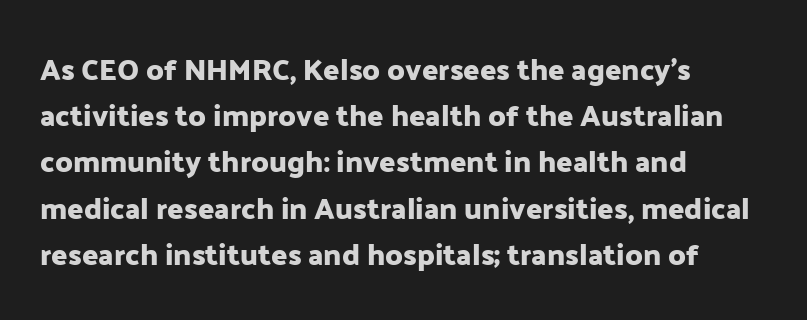
The image shows 30 px sans-serif type, upright; set left-aligned, normal line spacing (1.54x), normal letter spacing, not underlined; low stroke contrast and a medium x-height.
